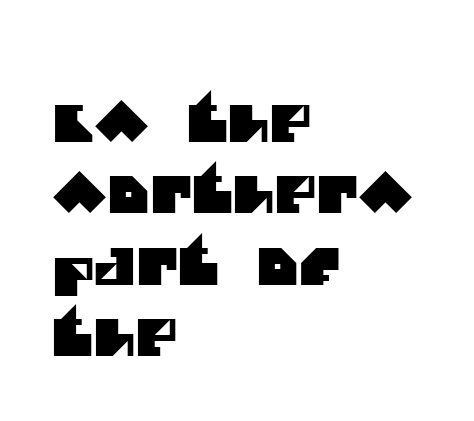
The image shows 51 px sans-serif type; set left-aligned, normal line spacing (1.4x), normal letter spacing, not underlined; medium stroke contrast and a large x-height.
